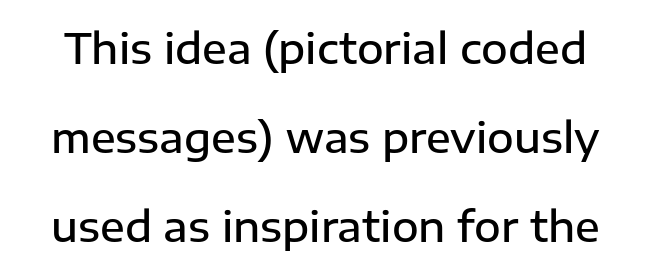
{"serif": "no", "italic": "no", "bold": "semi", "weight": "semibold", "width": "normal", "stroke_contrast": "low", "x_height": "medium", "monospaced": "no", "underline": "no", "line_spacing": "loose", "line_spacing_ratio": 2.17, "letter_spacing": "normal", "letter_spacing_em": 0.0, "glyph_px": 41}
